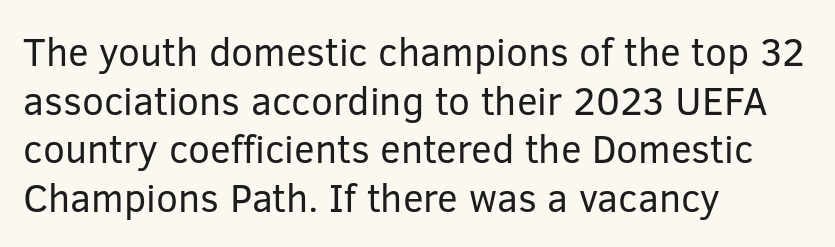
Each letter keeps its own natural width here, so spacing adapts to shape. Where is the straight margin? On the left. If you drew a line through each stem, it would be perfectly vertical. In terms of letterspacing, this is plain default setting. Bare-footed words on every line.
